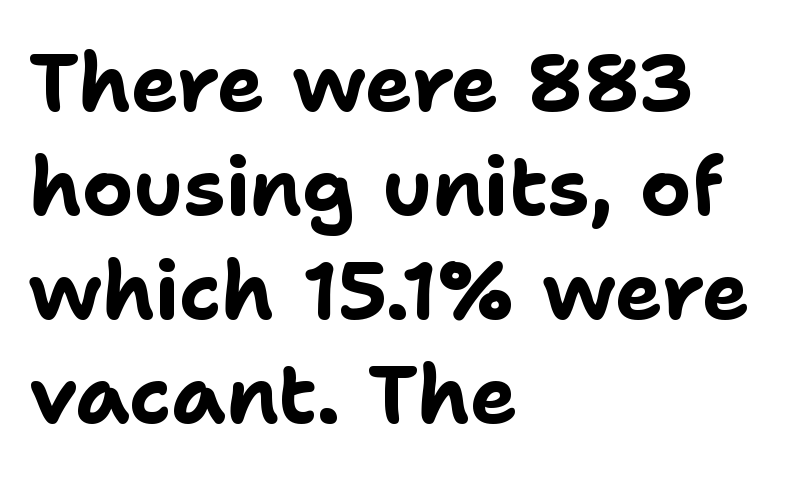
The image shows 80 px bold sans-serif type, upright; set left-aligned, normal line spacing (1.3x), normal letter spacing, not underlined; low stroke contrast and a medium x-height.
